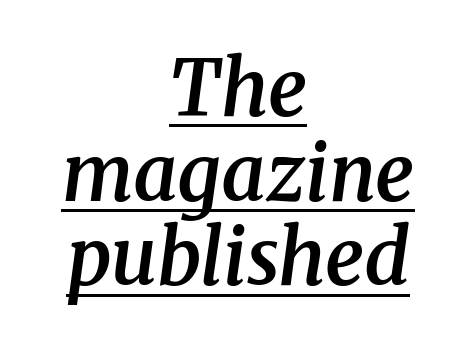
{"serif": "yes", "italic": "yes", "lean": "right", "slant_degrees": 8, "bold": "semi", "weight": "semibold", "width": "normal", "stroke_contrast": "medium", "x_height": "medium", "monospaced": "no", "underline": "yes", "align": "center", "line_spacing": "tight", "line_spacing_ratio": 1.1, "letter_spacing": "normal", "letter_spacing_em": 0.0, "glyph_px": 77}
